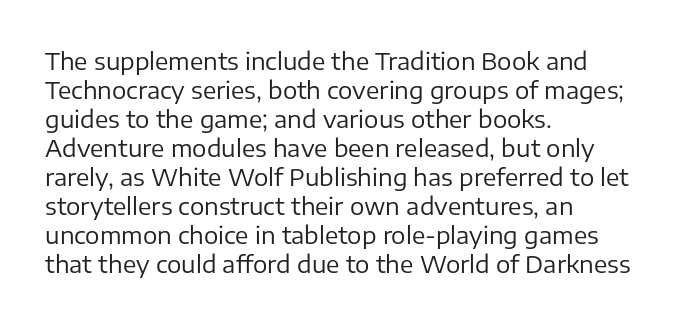
{"italic": "no", "bold": "no", "underline": "no", "align": "left", "line_spacing_ratio": 1.21, "letter_spacing": "normal", "letter_spacing_em": 0.0, "glyph_px": 24}
